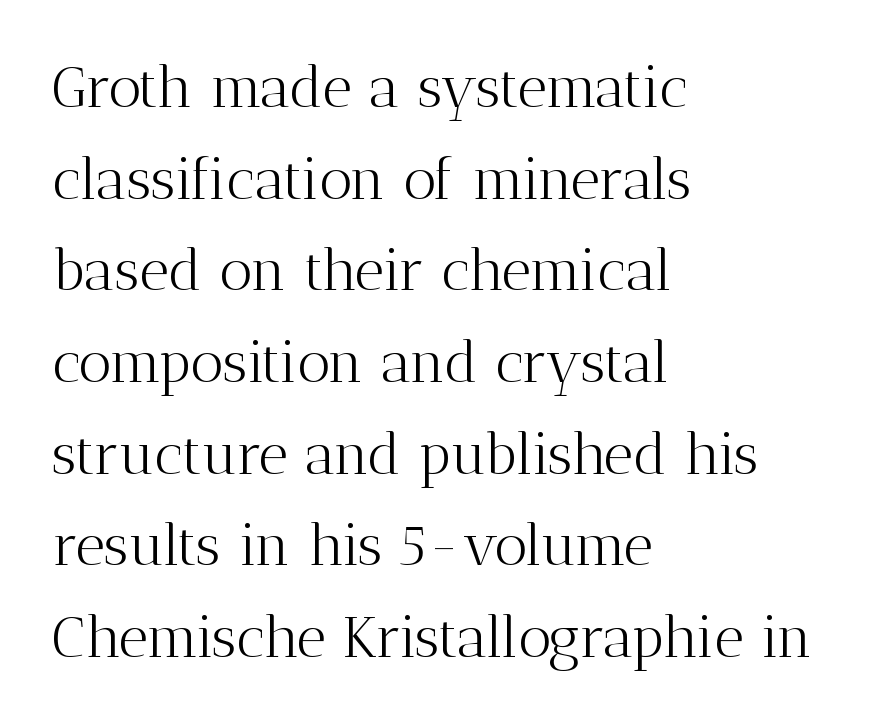
The image shows 58 px light serif type, upright; set left-aligned, normal line spacing (1.58x), normal letter spacing, not underlined; medium stroke contrast and a medium x-height.
